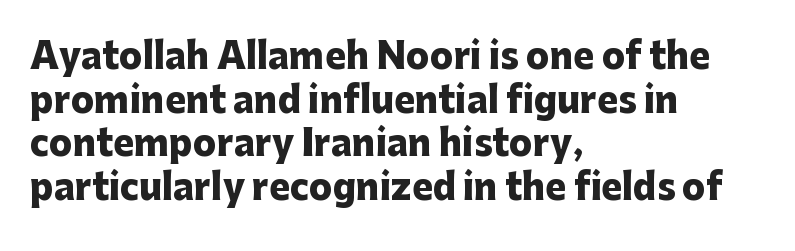
Q: Is the text bold? A: Yes.
Q: Is the text italic (slanted)? A: No, it is upright.
Q: Is the typeface a serif or a sans-serif typeface? A: Sans-serif.
Q: Is the text underlined? A: No.
Q: How is the paragraph aligned? A: Left-aligned.
Q: Is the spacing between letters normal or unusually wide? A: Normal.
Q: Is the spacing between lines tight, normal or loose? A: Normal.
Q: Width (condensed, normal, or wide)? A: Normal.
Q: Stroke contrast? A: Low.
Q: x-height? A: Medium.
Q: Monospaced? A: No.
